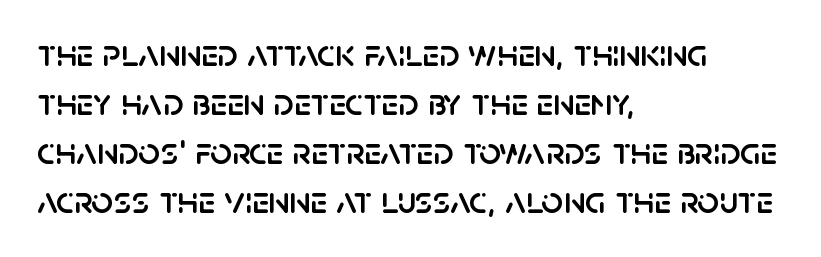
The image shows 38 px sans-serif type, upright; set left-aligned, normal line spacing (1.29x), normal letter spacing, not underlined; low stroke contrast and a large x-height.
